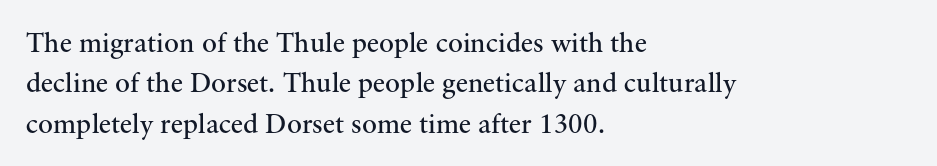
Q: Is the text bold? A: No.
Q: Is the text italic (slanted)? A: No, it is upright.
Q: Is the typeface a serif or a sans-serif typeface? A: Serif.
Q: Is the text underlined? A: No.
Q: How is the paragraph aligned? A: Left-aligned.
Q: Is the spacing between letters normal or unusually wide? A: Normal.
Q: Is the spacing between lines tight, normal or loose? A: Normal.
Q: Width (condensed, normal, or wide)? A: Normal.
Q: Stroke contrast? A: Medium.
Q: x-height? A: Small.
Q: Monospaced? A: No.
